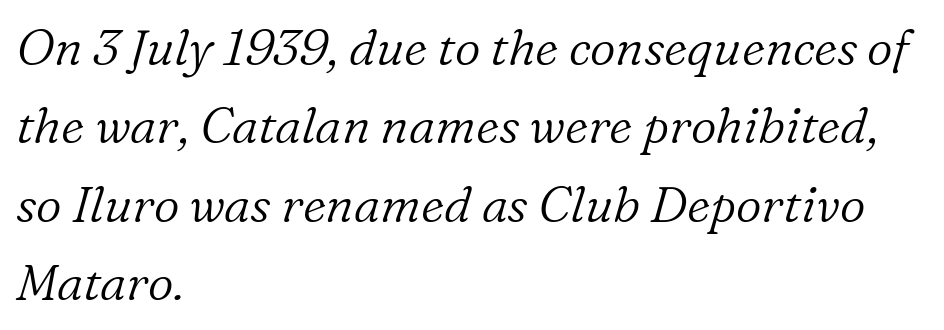
Q: Is the text bold? A: No.
Q: Is the text italic (slanted)? A: Yes, it leans right by about 16 degrees.
Q: Is the typeface a serif or a sans-serif typeface? A: Serif.
Q: Is the text underlined? A: No.
Q: How is the paragraph aligned? A: Left-aligned.
Q: Is the spacing between letters normal or unusually wide? A: Normal.
Q: Is the spacing between lines tight, normal or loose? A: Normal.
Q: Width (condensed, normal, or wide)? A: Normal.
Q: Stroke contrast? A: Low.
Q: x-height? A: Medium.
Q: Monospaced? A: No.
